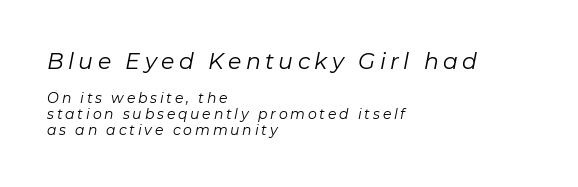
Q: Is the text bold? A: No.
Q: Is the text italic (slanted)? A: Yes, it leans right by about 11 degrees.
Q: Is the text underlined? A: No.
Q: How is the paragraph aligned? A: Left-aligned.
Q: Is the spacing between letters normal or unusually wide? A: Unusually wide.
Q: Is the spacing between lines tight, normal or loose? A: Tight.
Q: Which block of text is set in a larger size, the first (top) or the second (bottom)? A: The first (top) one.
